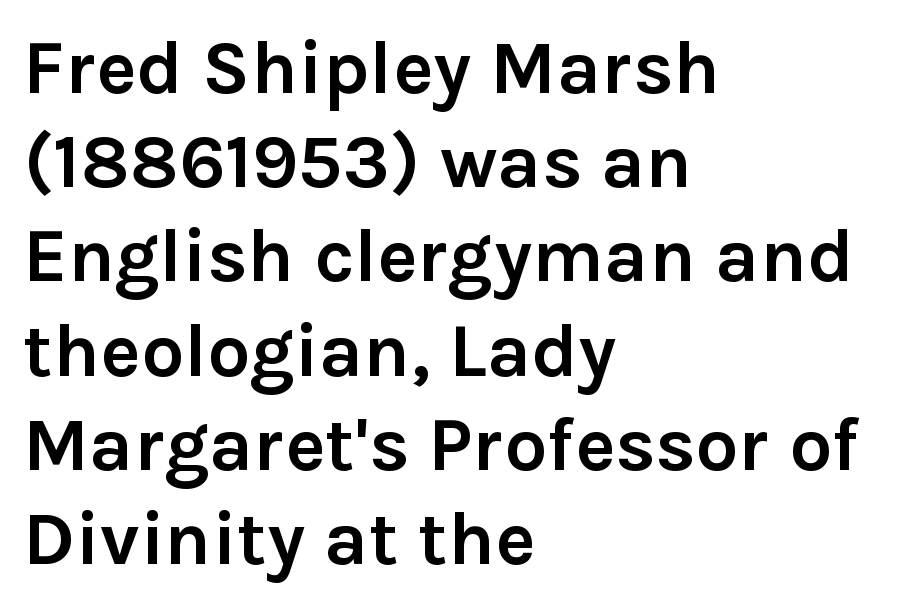
Its strokes are broad and dark, the hallmark of bold type. Varying glyph widths throughout — classic text-font behaviour. Does the copy run flush right? No — it runs flush left. Here the glyphs are tracked normally, forming tight word shapes. The axis of the letterforms is exactly vertical. No word sits above an underline.
